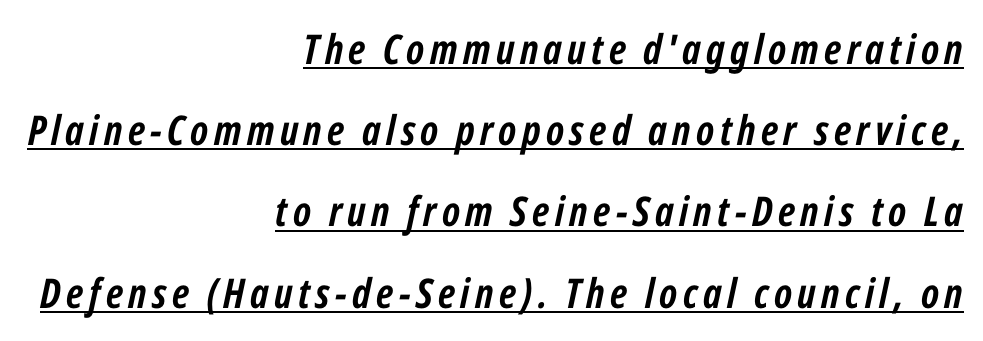
Rendered with sloped, italic letterforms. Airy leading. The lines are quadded right. The sample's only ornament is a line tracing under the words. On the weight axis this lands at bold, roughly 700.
